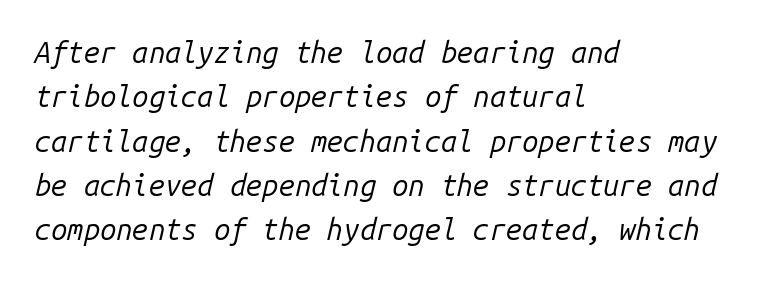
The image shows 29 px regular-weight type, italic (leaning right), monospaced; set left-aligned, normal line spacing (1.53x), normal letter spacing, not underlined; low stroke contrast and a medium x-height.
